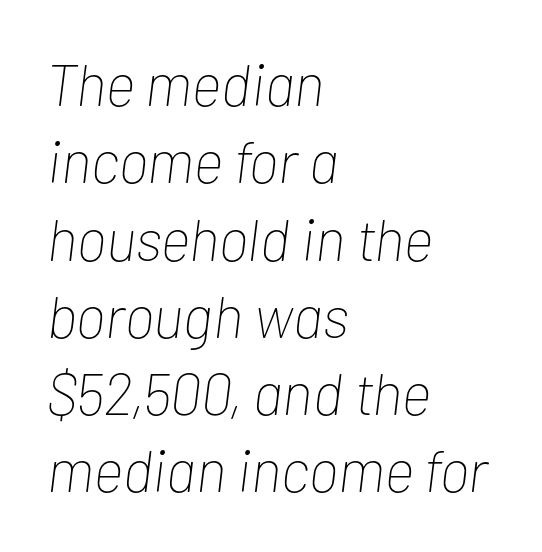
The image shows 59 px thin, condensed type, italic (leaning right); set left-aligned, normal line spacing (1.31x), normal letter spacing, not underlined; low stroke contrast and a medium x-height.
